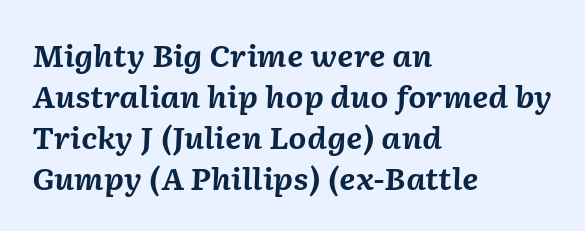
{"italic": "yes", "lean": "right", "slant_degrees": 2, "bold": "yes", "weight": "bold", "width": "normal", "stroke_contrast": "medium", "x_height": "medium", "monospaced": "no", "underline": "no", "align": "left", "line_spacing": "normal", "line_spacing_ratio": 1.41, "letter_spacing": "normal", "letter_spacing_em": 0.0, "glyph_px": 29}
